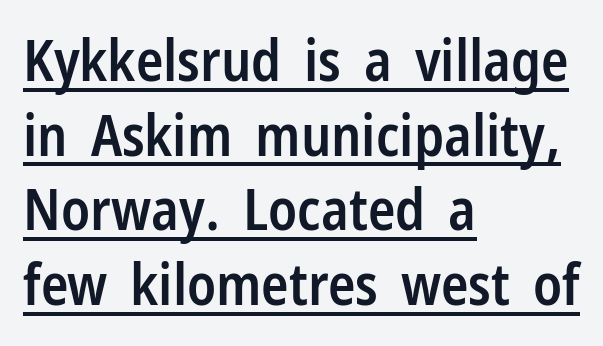
{"serif": "no", "italic": "no", "bold": "semi", "weight": "semibold", "width": "condensed", "stroke_contrast": "low", "x_height": "medium", "monospaced": "no", "underline": "yes", "align": "left", "line_spacing": "normal", "line_spacing_ratio": 1.31, "letter_spacing": "normal", "letter_spacing_em": 0.0, "glyph_px": 57}
